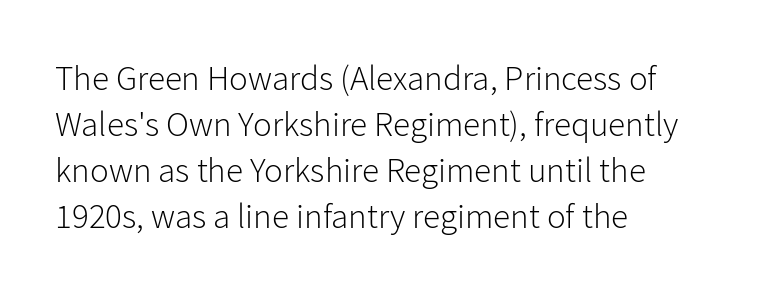
A roman cut, with each character standing at attention. The font family rendered here belongs to the sans-serif group. Here the designer chose a conventional face with non-uniform glyph widths. Honestly, there is no underline to notice here at all. Unbolded letterforms with no extra heft.
